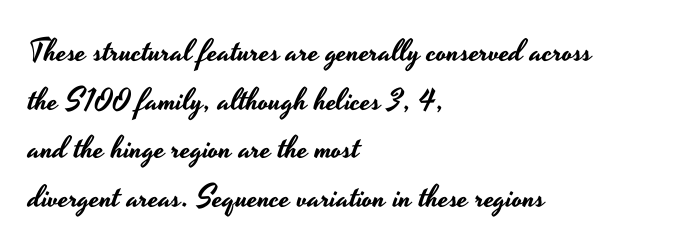
Horizontal alignment here is leftward, the default for most running prose. What's the leading like? Ordinary, nothing unusual. Are there feet on the stems? There aren't — it's a sans. These lines keep a tight, regular rhythm from letter to letter. Looks like regular typesetting: each glyph gets only the width it needs.
